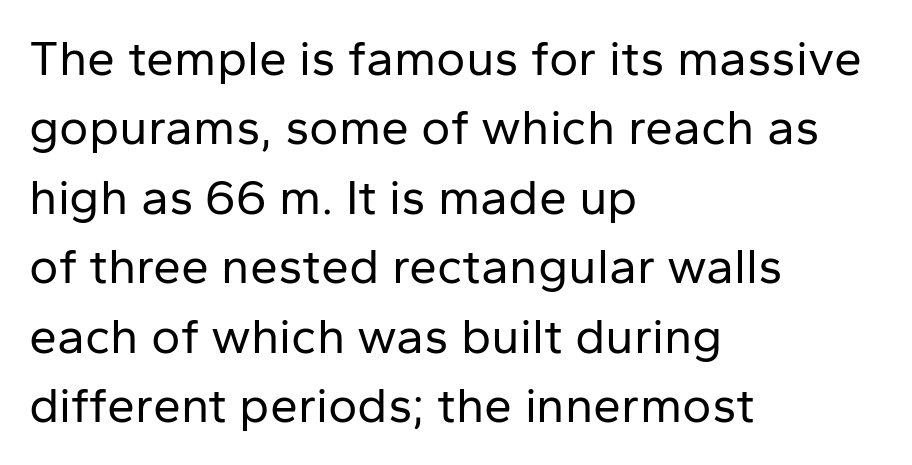
Q: Is the text bold? A: No.
Q: Is the text italic (slanted)? A: No, it is upright.
Q: Is the typeface a serif or a sans-serif typeface? A: Sans-serif.
Q: Is the text underlined? A: No.
Q: How is the paragraph aligned? A: Left-aligned.
Q: Is the spacing between letters normal or unusually wide? A: Normal.
Q: Is the spacing between lines tight, normal or loose? A: Normal.
Q: Width (condensed, normal, or wide)? A: Normal.
Q: Stroke contrast? A: Low.
Q: x-height? A: Medium.
Q: Monospaced? A: No.
